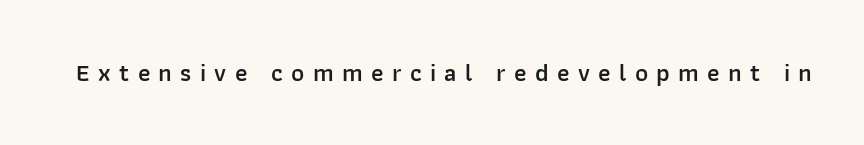
{"italic": "no", "bold": "semi", "underline": "no", "letter_spacing": "wide", "letter_spacing_em": 0.33, "glyph_px": 25}
